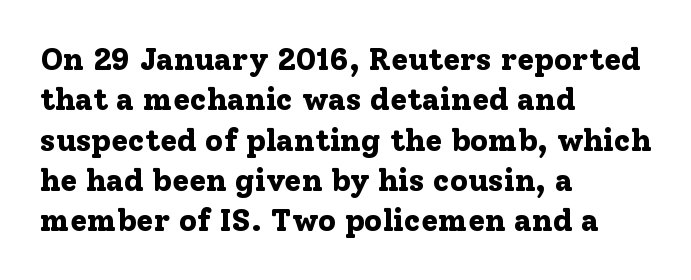
The image shows 31 px bold serif type, upright; set left-aligned, normal line spacing (1.3x), normal letter spacing, not underlined; low stroke contrast and a medium x-height.
